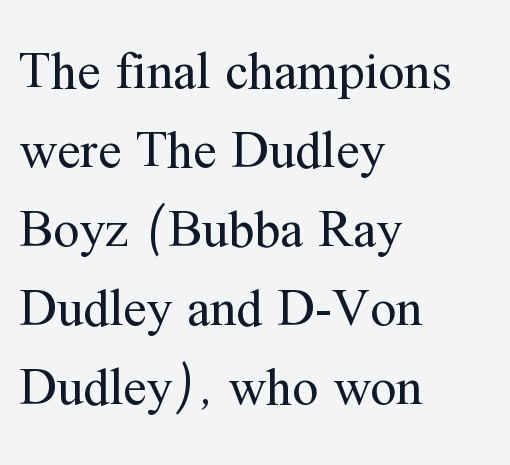
Note the varied advance widths — an 'i' is clearly narrower than an 'm'. In terms of letterspacing, this is plain default setting. The space beneath each line is pristine and unruled. The designer left line spacing at the default.
